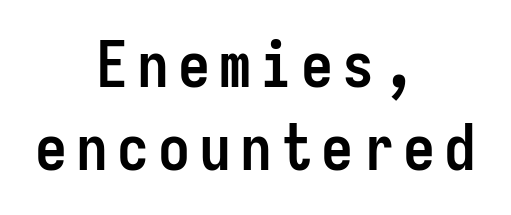
Q: Is the text bold? A: Yes.
Q: Is the text italic (slanted)? A: No, it is upright.
Q: Is the typeface a serif or a sans-serif typeface? A: Sans-serif.
Q: Is the text underlined? A: No.
Q: How is the paragraph aligned? A: Centered.
Q: Is the spacing between lines tight, normal or loose? A: Normal.
Q: Width (condensed, normal, or wide)? A: Condensed.
Q: Stroke contrast? A: Low.
Q: x-height? A: Medium.
Q: Monospaced? A: Yes.
